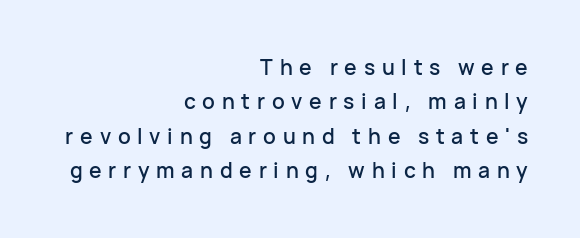
Q: Is the text italic (slanted)? A: No, it is upright.
Q: Is the text underlined? A: No.
Q: How is the paragraph aligned? A: Right-aligned.
Q: Is the spacing between letters normal or unusually wide? A: Unusually wide.
Q: Is the spacing between lines tight, normal or loose? A: Normal.
